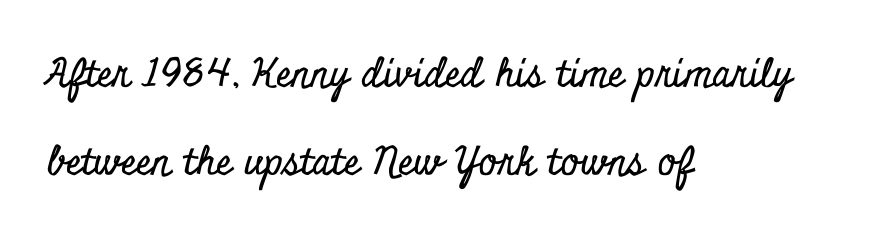
The image shows 39 px condensed serif type; set left-aligned, loose line spacing (2.26x), normal letter spacing, not underlined; low stroke contrast and a small x-height.
